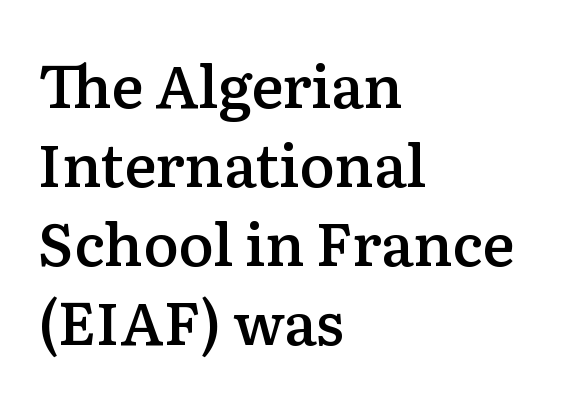
Q: Is the text bold? A: Semi-bold.
Q: Is the text italic (slanted)? A: No, it is upright.
Q: Is the typeface a serif or a sans-serif typeface? A: Serif.
Q: Is the text underlined? A: No.
Q: How is the paragraph aligned? A: Left-aligned.
Q: Is the spacing between letters normal or unusually wide? A: Normal.
Q: Is the spacing between lines tight, normal or loose? A: Normal.
Q: Width (condensed, normal, or wide)? A: Normal.
Q: Stroke contrast? A: Low.
Q: x-height? A: Medium.
Q: Monospaced? A: No.
